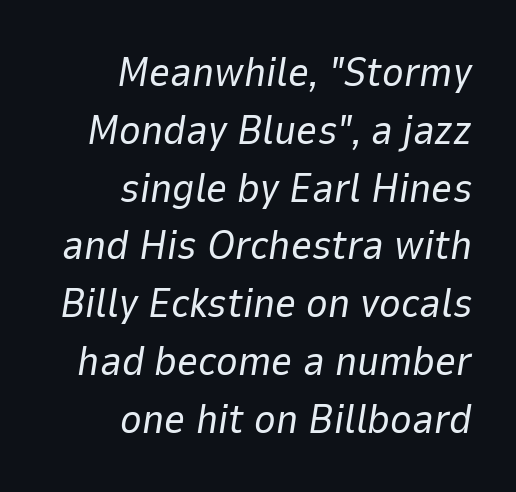
The glyphs are unaccompanied by any horizontal stroke below them. Vertically, the passage feels balanced, rows spaced as you'd expect. Looks like regular typesetting: each glyph gets only the width it needs. Would a proofreader flag this as italicized? Yes. Unbolded letterforms with no extra heft. The type is set solid horizontally, with unmodified tracking.
